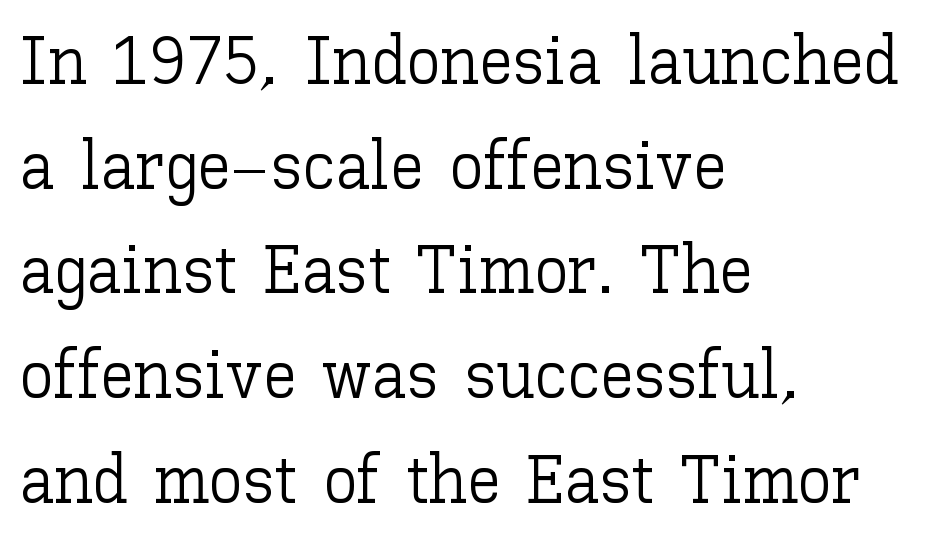
Clear beneath every line of the passage. Ink coverage per letter is moderate at most. This block has exactly the height ordinary leading produces. The typesetter chose a ragged-right arrangement here. This sample has the flowing, uneven cadence of proportional lettering. Characters remain perfectly vertical along every line.
